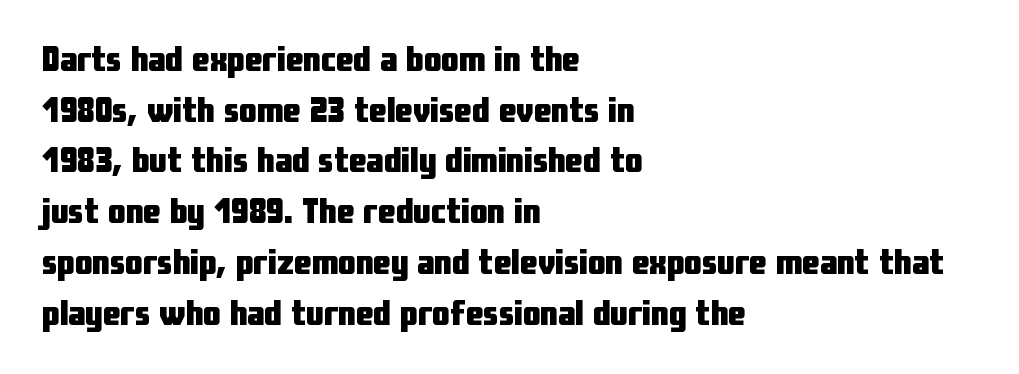
Nobody drew a line under any word here. These lines carry a lot of weight — the face is fully bold. Every row of glyphs begins at an identical x-position on the left. The designer left line spacing at the default. Is this a fixed-width face? No — the glyphs have proportional, varying widths.
